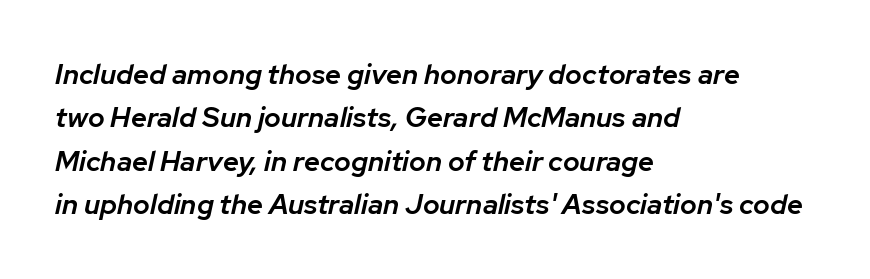
Q: Is the text bold? A: Semi-bold.
Q: Is the text italic (slanted)? A: Yes, it leans right by about 12 degrees.
Q: Is the text underlined? A: No.
Q: How is the paragraph aligned? A: Left-aligned.
Q: Is the spacing between letters normal or unusually wide? A: Normal.
Q: Is the spacing between lines tight, normal or loose? A: Normal.
Q: Width (condensed, normal, or wide)? A: Normal.
Q: Stroke contrast? A: Low.
Q: x-height? A: Medium.
Q: Monospaced? A: No.
